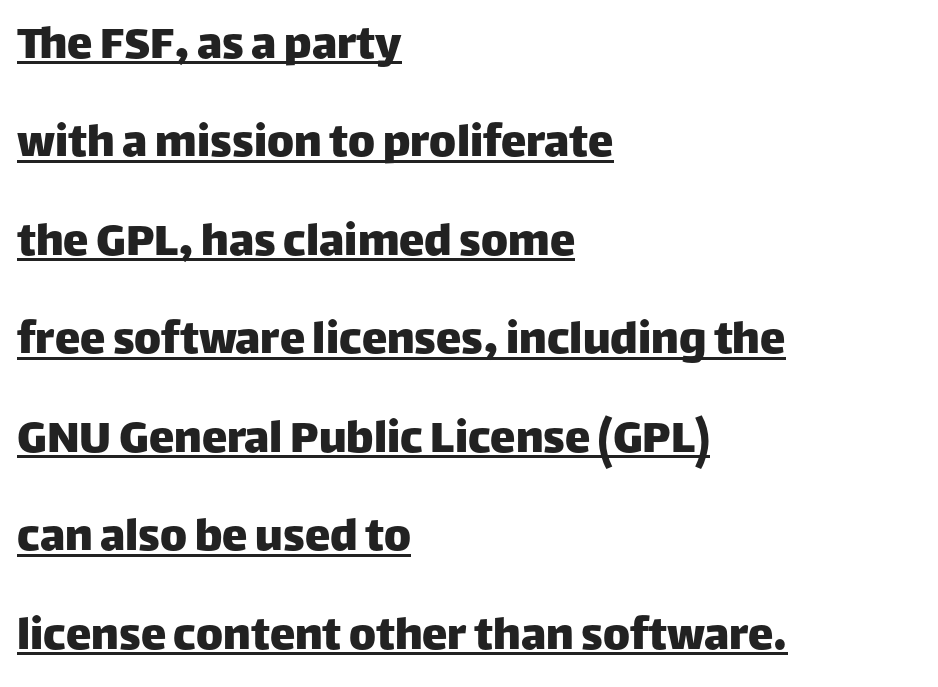
{"serif": "no", "italic": "no", "width": "normal", "stroke_contrast": "low", "x_height": "large", "monospaced": "no", "underline": "yes", "align": "left", "line_spacing": "loose", "line_spacing_ratio": 1.93, "letter_spacing": "normal", "letter_spacing_em": 0.0, "glyph_px": 51}
